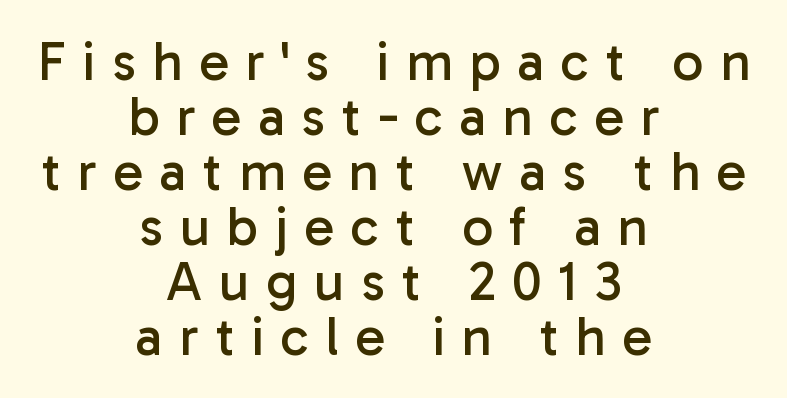
{"serif": "no", "italic": "no", "bold": "no", "weight": "regular", "width": "normal", "stroke_contrast": "low", "x_height": "medium", "monospaced": "no", "underline": "no", "align": "center", "line_spacing": "tight", "line_spacing_ratio": 1.0, "letter_spacing": "wide", "letter_spacing_em": 0.3, "glyph_px": 55}
